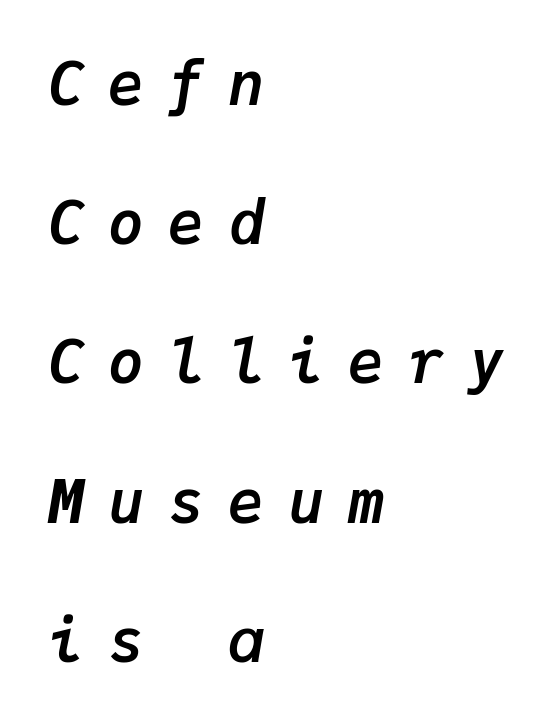
The image shows 60 px semibold type, italic (leaning right), monospaced; set left-aligned, loose line spacing (2.32x), unusually wide letter spacing (+0.4 em), not underlined; low stroke contrast and a medium x-height.
